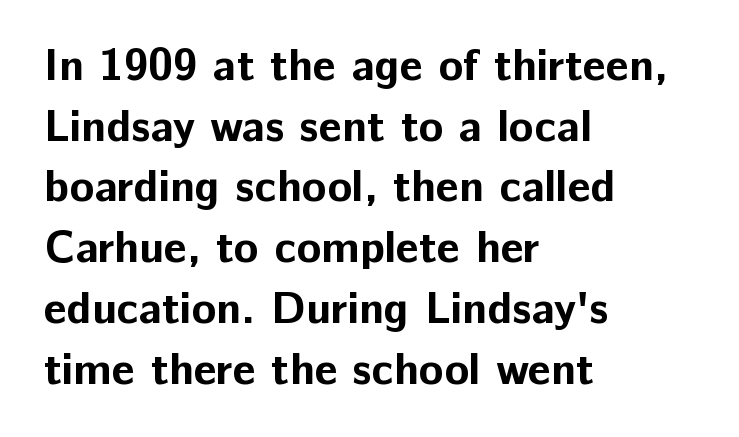
Q: Is the text bold? A: Yes.
Q: Is the text italic (slanted)? A: No, it is upright.
Q: Is the typeface a serif or a sans-serif typeface? A: Sans-serif.
Q: Is the text underlined? A: No.
Q: How is the paragraph aligned? A: Left-aligned.
Q: Is the spacing between letters normal or unusually wide? A: Normal.
Q: Is the spacing between lines tight, normal or loose? A: Normal.
Q: Width (condensed, normal, or wide)? A: Normal.
Q: Stroke contrast? A: Low.
Q: x-height? A: Medium.
Q: Monospaced? A: No.
